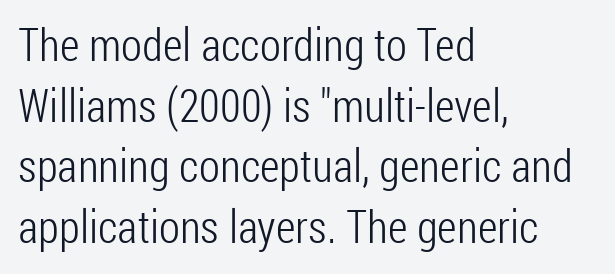
The rows are spaced the way most documents space them. These lines are set flush left with a ragged right edge. These lines are rendered in a variable-pitch font. Default kerning and tracking; the words read as compact shapes.
